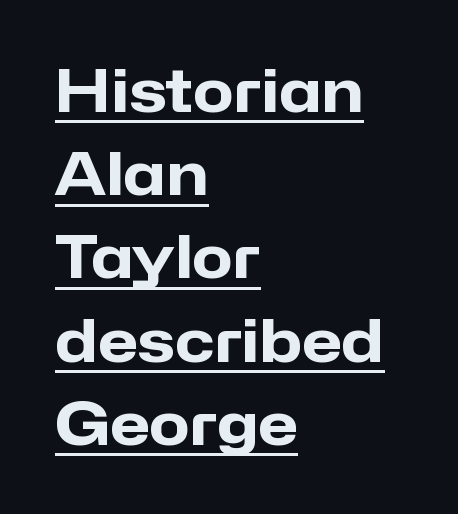
The image shows 59 px heavy sans-serif type, upright; set left-aligned, normal line spacing (1.41x), normal letter spacing, underlined; low stroke contrast and a medium x-height.
